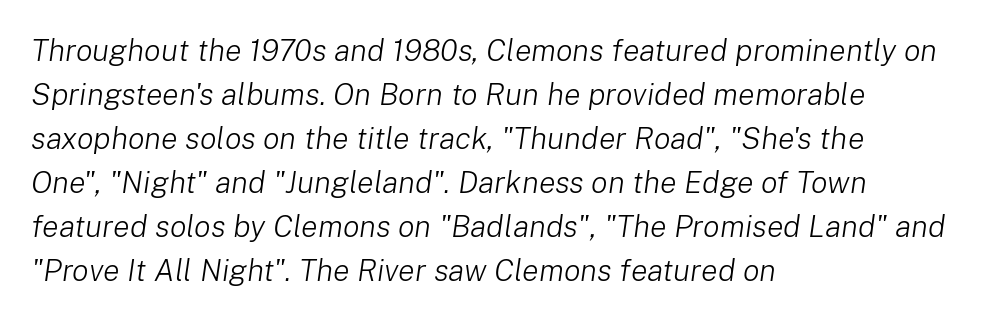
{"italic": "yes", "lean": "right", "slant_degrees": 8, "bold": "no", "weight": "light", "width": "normal", "stroke_contrast": "low", "x_height": "medium", "monospaced": "no", "underline": "no", "align": "left", "line_spacing": "normal", "line_spacing_ratio": 1.42, "letter_spacing": "normal", "letter_spacing_em": 0.0, "glyph_px": 31}
